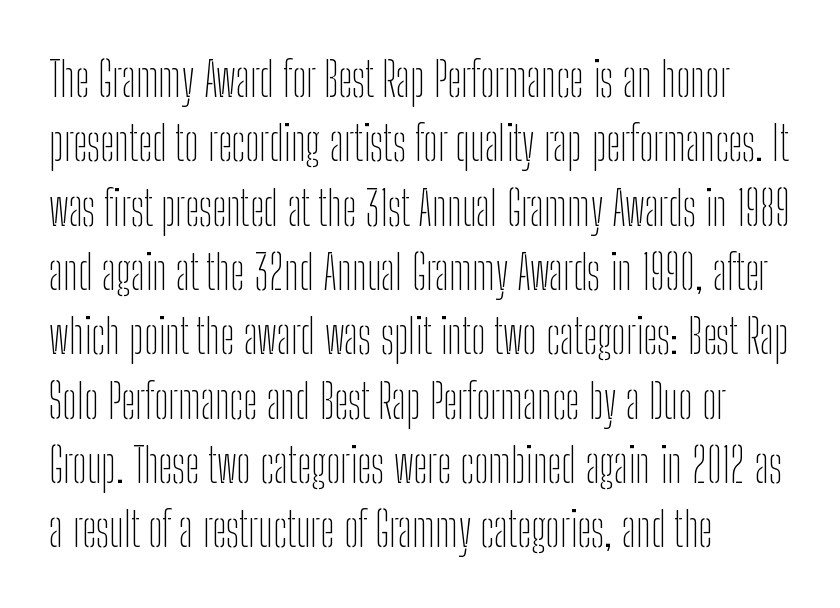
{"serif": "no", "italic": "no", "bold": "no", "weight": "thin", "width": "condensed", "stroke_contrast": "low", "x_height": "medium", "monospaced": "no", "underline": "no", "align": "left", "line_spacing": "normal", "line_spacing_ratio": 1.34, "letter_spacing": "normal", "letter_spacing_em": 0.0, "glyph_px": 48}
